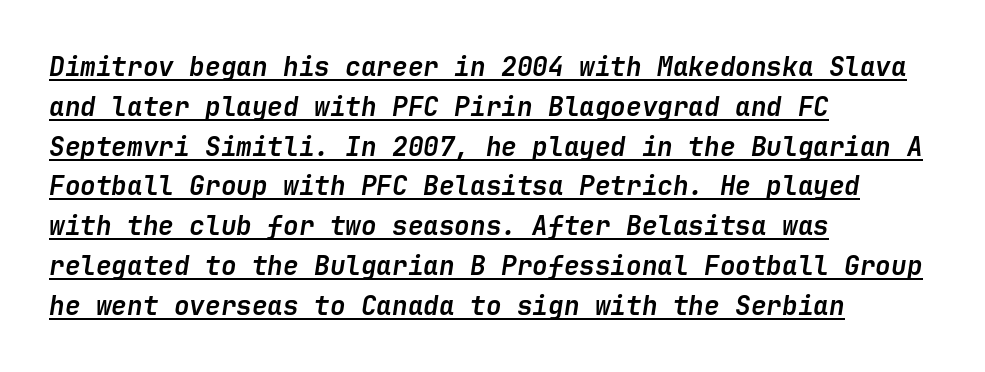
Caption: bold face, heavy strokes. In designer terms, the underline attribute is active on this setting. The paragraph shown leans on its left margin. You could call the tracking neutral — neither tight nor loose. The lines sit at an ordinary, default distance from one another. Emphasis-style slanted type is in use.
